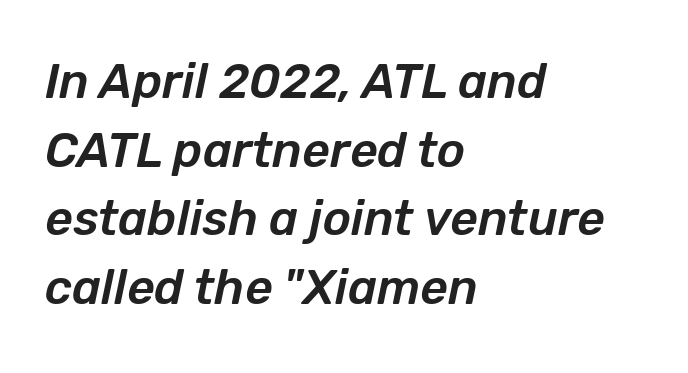
{"italic": "yes", "lean": "right", "slant_degrees": 12, "width": "normal", "stroke_contrast": "low", "x_height": "medium", "monospaced": "no", "underline": "no", "align": "left", "line_spacing": "normal", "line_spacing_ratio": 1.43, "letter_spacing": "normal", "letter_spacing_em": 0.0, "glyph_px": 48}
